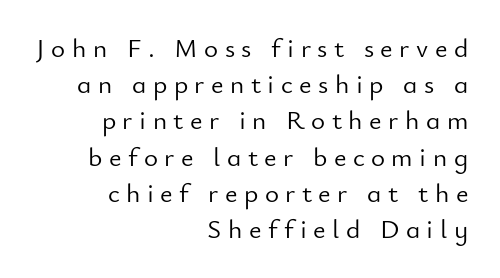
{"italic": "no", "bold": "no", "underline": "no", "align": "right", "line_spacing": "normal", "line_spacing_ratio": 1.34, "letter_spacing": "wide", "letter_spacing_em": 0.24, "glyph_px": 27}
